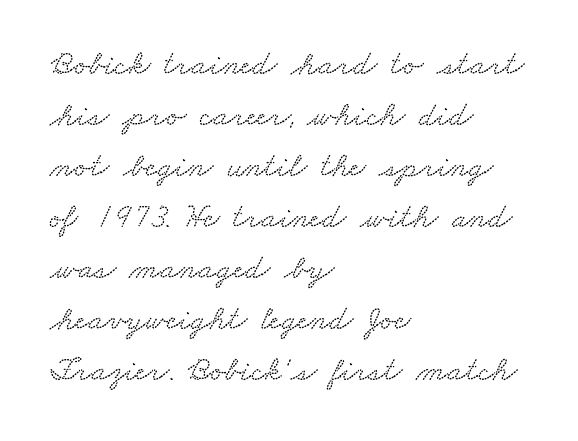
The image shows 34 px wide serif type; set left-aligned, normal line spacing (1.5x), normal letter spacing, not underlined; medium stroke contrast and a small x-height.
